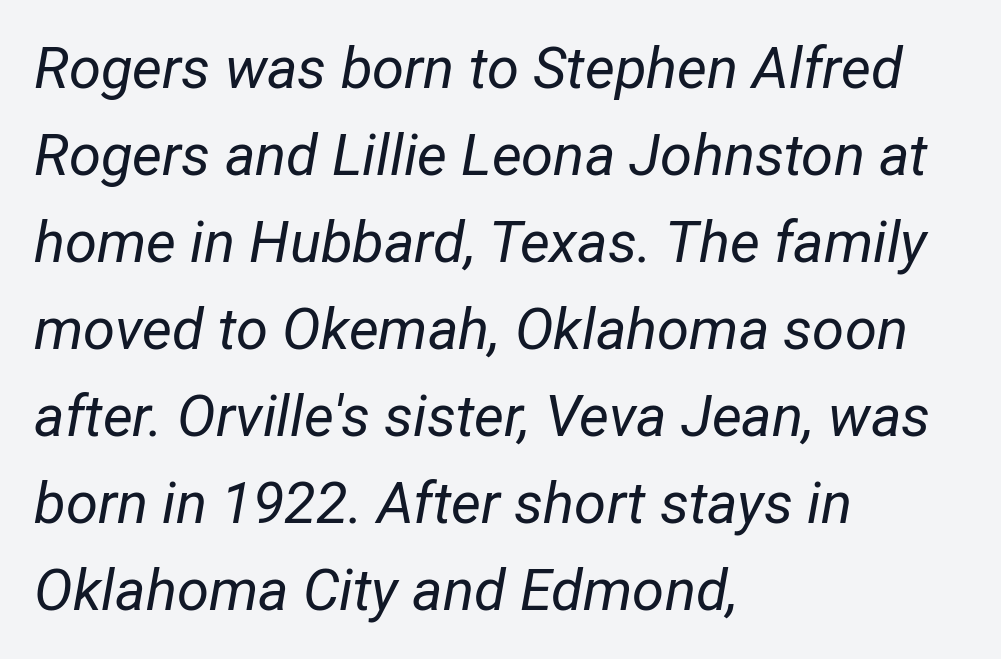
Q: Is the text bold? A: No.
Q: Is the text italic (slanted)? A: Yes, it leans right by about 12 degrees.
Q: Is the text underlined? A: No.
Q: How is the paragraph aligned? A: Left-aligned.
Q: Is the spacing between letters normal or unusually wide? A: Normal.
Q: Is the spacing between lines tight, normal or loose? A: Normal.
Q: Width (condensed, normal, or wide)? A: Condensed.
Q: Stroke contrast? A: Low.
Q: x-height? A: Medium.
Q: Monospaced? A: No.
